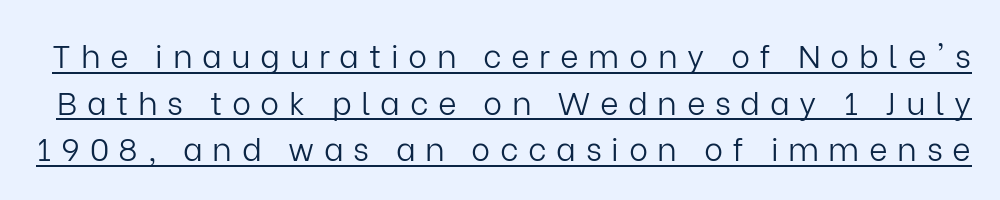
The image shows 32 px light sans-serif type, upright; set normal line spacing (1.46x), unusually wide letter spacing (+0.3 em), underlined; low stroke contrast and a medium x-height.
